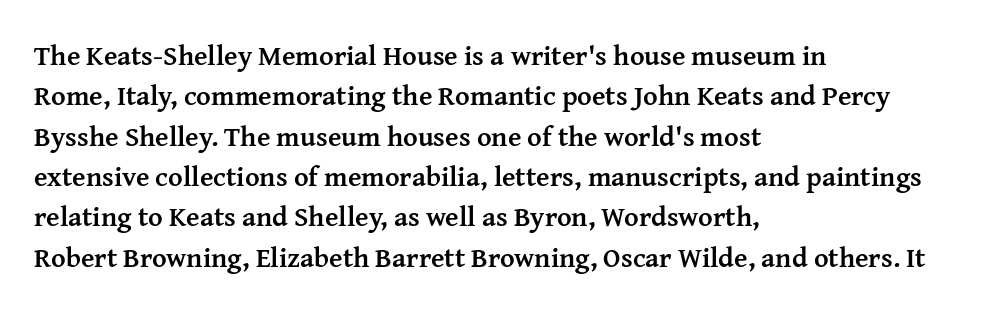
{"serif": "yes", "italic": "no", "bold": "yes", "weight": "semibold", "width": "normal", "stroke_contrast": "medium", "x_height": "medium", "monospaced": "no", "underline": "no", "align": "left", "line_spacing": "normal", "line_spacing_ratio": 1.44, "letter_spacing": "normal", "letter_spacing_em": 0.0, "glyph_px": 28}
